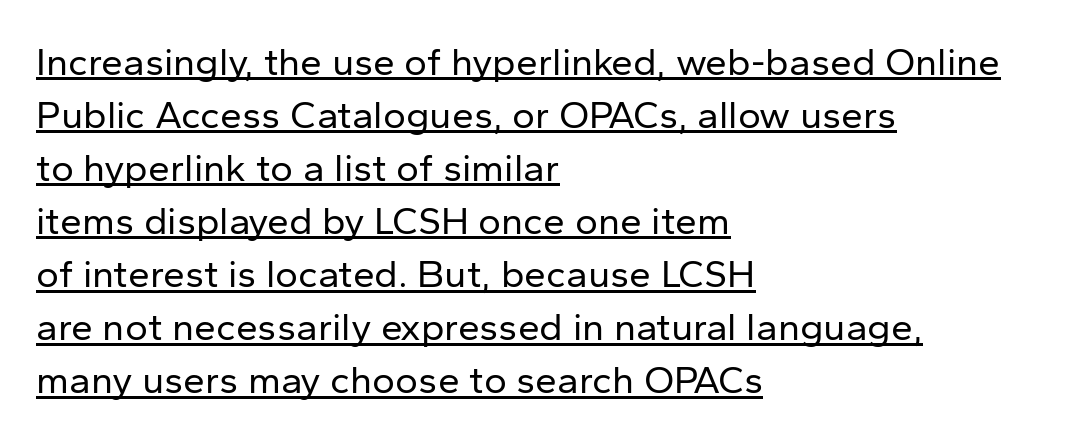
Q: Is the text bold? A: No.
Q: Is the text italic (slanted)? A: No, it is upright.
Q: Is the typeface a serif or a sans-serif typeface? A: Sans-serif.
Q: Is the text underlined? A: Yes.
Q: How is the paragraph aligned? A: Left-aligned.
Q: Is the spacing between letters normal or unusually wide? A: Normal.
Q: Is the spacing between lines tight, normal or loose? A: Normal.
Q: Width (condensed, normal, or wide)? A: Normal.
Q: Stroke contrast? A: Low.
Q: x-height? A: Medium.
Q: Monospaced? A: No.
